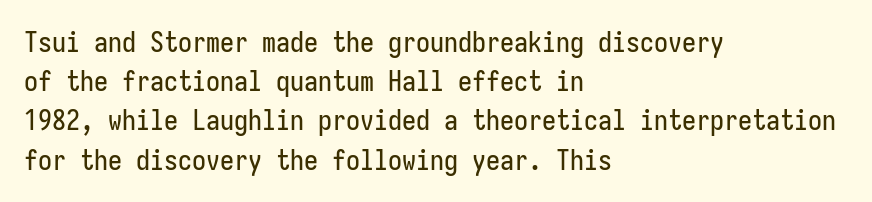
Q: Is the text italic (slanted)? A: No, it is upright.
Q: Is the typeface a serif or a sans-serif typeface? A: Sans-serif.
Q: Is the text underlined? A: No.
Q: How is the paragraph aligned? A: Left-aligned.
Q: Is the spacing between letters normal or unusually wide? A: Normal.
Q: Is the spacing between lines tight, normal or loose? A: Normal.
Q: Width (condensed, normal, or wide)? A: Condensed.
Q: Stroke contrast? A: Low.
Q: x-height? A: Medium.
